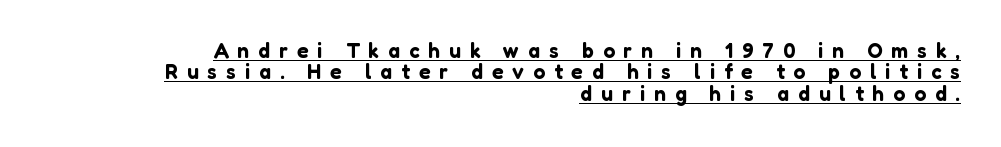
{"italic": "no", "underline": "yes", "align": "right", "line_spacing": "tight", "line_spacing_ratio": 1.02, "letter_spacing": "wide", "letter_spacing_em": 0.43, "glyph_px": 21}
